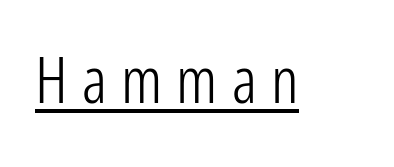
Q: Is the text bold? A: No.
Q: Is the text italic (slanted)? A: No, it is upright.
Q: Is the typeface a serif or a sans-serif typeface? A: Sans-serif.
Q: Is the text underlined? A: Yes.
Q: Is the spacing between letters normal or unusually wide? A: Unusually wide.
Q: Width (condensed, normal, or wide)? A: Condensed.
Q: Stroke contrast? A: Low.
Q: x-height? A: Medium.
Q: Monospaced? A: No.
